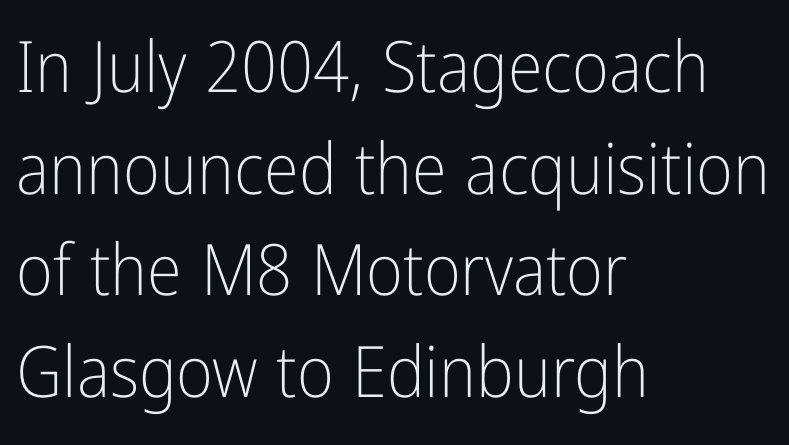
Q: Is the text bold? A: No.
Q: Is the text italic (slanted)? A: No, it is upright.
Q: Is the typeface a serif or a sans-serif typeface? A: Sans-serif.
Q: Is the text underlined? A: No.
Q: How is the paragraph aligned? A: Left-aligned.
Q: Is the spacing between letters normal or unusually wide? A: Normal.
Q: Is the spacing between lines tight, normal or loose? A: Normal.
Q: Width (condensed, normal, or wide)? A: Condensed.
Q: Stroke contrast? A: Low.
Q: x-height? A: Medium.
Q: Monospaced? A: No.
